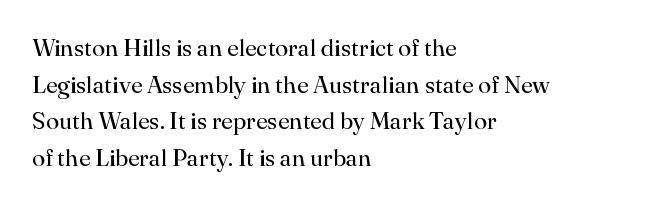
Q: Is the text bold? A: No.
Q: Is the text italic (slanted)? A: No, it is upright.
Q: Is the text underlined? A: No.
Q: How is the paragraph aligned? A: Left-aligned.
Q: Is the spacing between letters normal or unusually wide? A: Normal.
Q: Is the spacing between lines tight, normal or loose? A: Normal.
